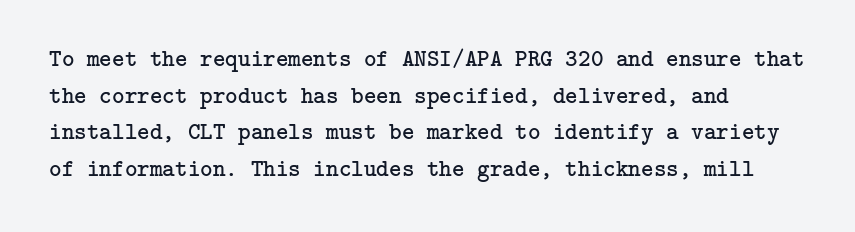
The image shows 24 px text type, upright; set left-aligned, normal line spacing (1.53x), normal letter spacing, not underlined.
